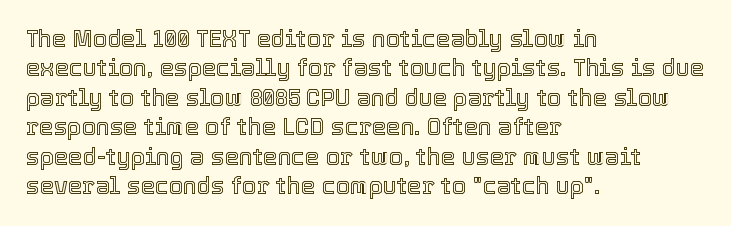
{"italic": "no", "underline": "no", "align": "left", "line_spacing": "normal", "line_spacing_ratio": 1.28, "letter_spacing": "normal", "letter_spacing_em": 0.0, "glyph_px": 23}
